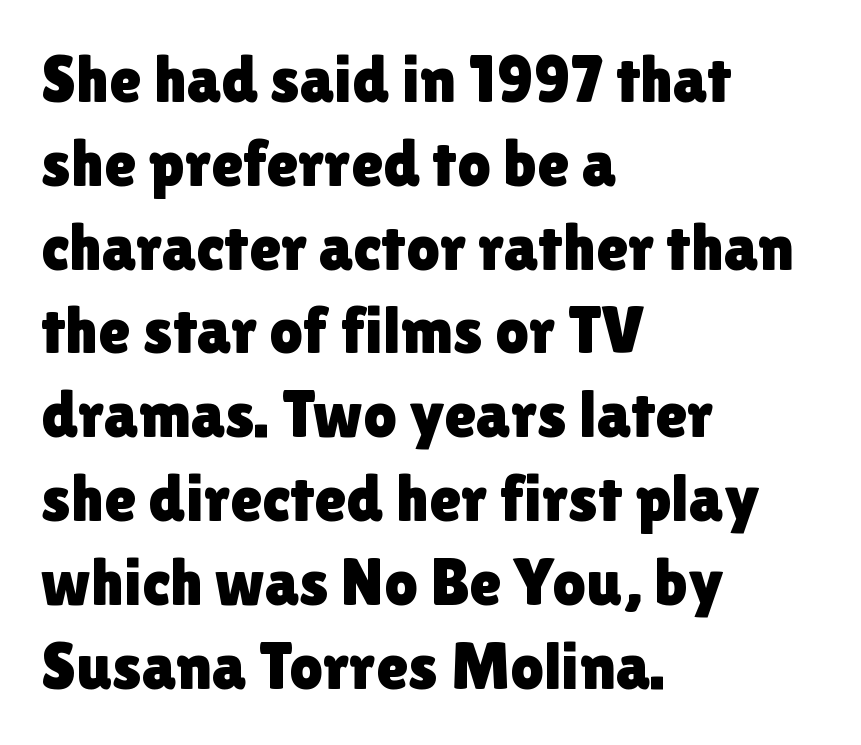
{"serif": "no", "italic": "no", "width": "normal", "x_height": "medium", "monospaced": "no", "underline": "no", "align": "left", "line_spacing": "normal", "line_spacing_ratio": 1.27, "letter_spacing": "normal", "letter_spacing_em": 0.0, "glyph_px": 66}
